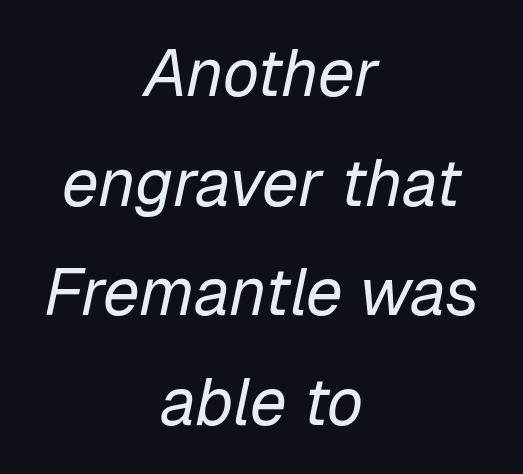
{"italic": "yes", "lean": "right", "slant_degrees": 12, "bold": "no", "weight": "regular", "width": "normal", "stroke_contrast": "low", "x_height": "medium", "monospaced": "no", "underline": "no", "align": "center", "line_spacing": "normal", "line_spacing_ratio": 1.66, "letter_spacing": "normal", "letter_spacing_em": 0.0, "glyph_px": 66}
